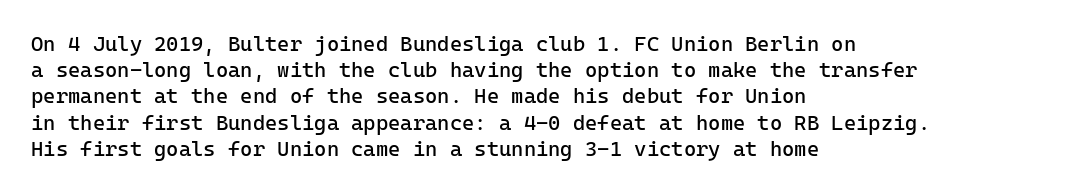
Q: Is the text bold? A: No.
Q: Is the text italic (slanted)? A: No, it is upright.
Q: Is the text underlined? A: No.
Q: How is the paragraph aligned? A: Left-aligned.
Q: Is the spacing between letters normal or unusually wide? A: Normal.
Q: Is the spacing between lines tight, normal or loose? A: Normal.
